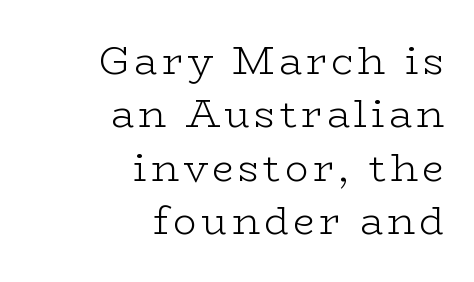
The image shows 39 px light, wide serif type, upright; set right-aligned, normal line spacing (1.37x), not underlined; low stroke contrast and a medium x-height.
